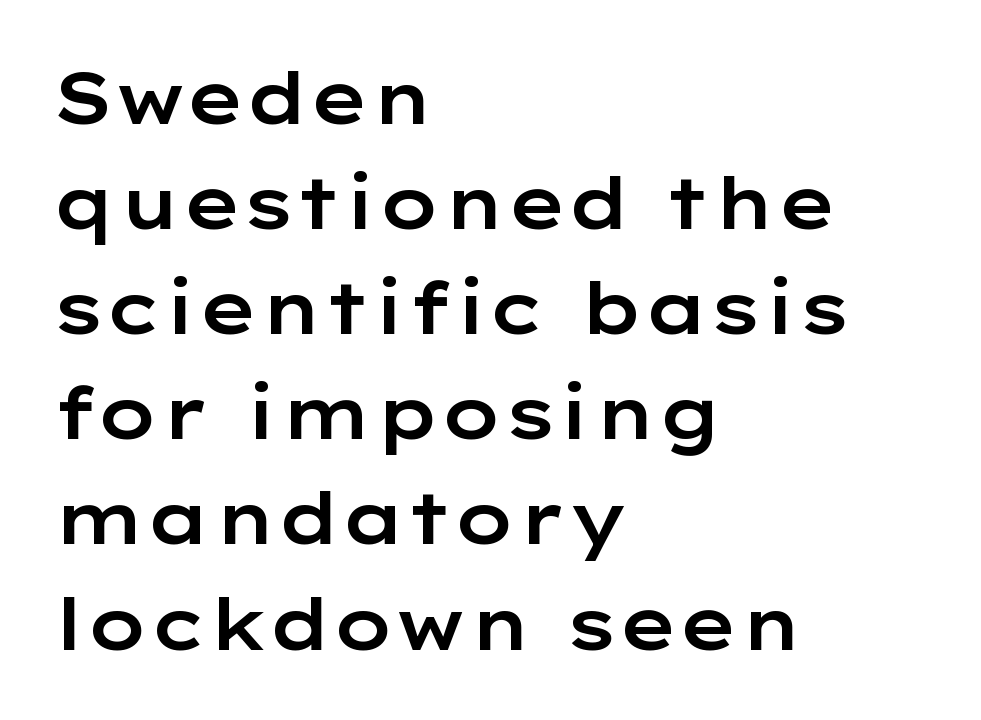
Reading down the column, the eye jumps a familiar distance to each next line. This rendering employs a face without finishing strokes, i.e., a sans-serif. Only glyphs here, with clear space below each row. Does extra space separate the letters? No, they use regular spacing. It's the straight-up-and-down kind of type.
